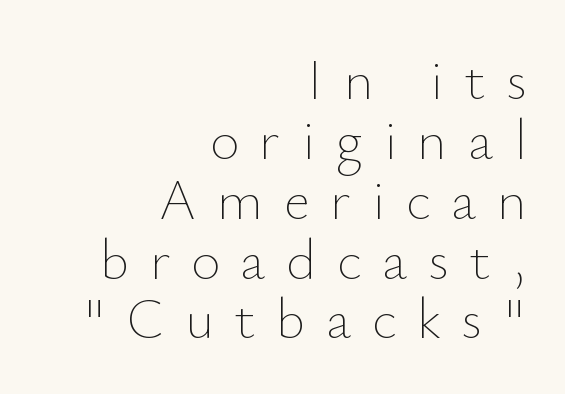
Q: Is the text bold? A: No.
Q: Is the text italic (slanted)? A: No, it is upright.
Q: Is the text underlined? A: No.
Q: How is the paragraph aligned? A: Right-aligned.
Q: Is the spacing between letters normal or unusually wide? A: Unusually wide.
Q: Is the spacing between lines tight, normal or loose? A: Tight.
Q: Width (condensed, normal, or wide)? A: Normal.
Q: Stroke contrast? A: Low.
Q: x-height? A: Small.
Q: Monospaced? A: No.
